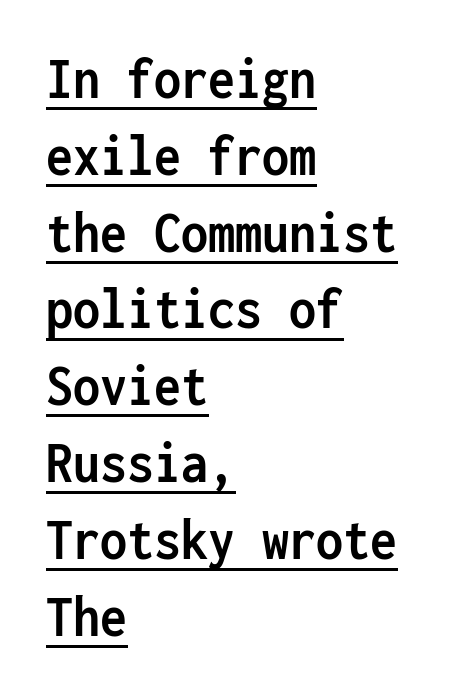
Q: Is the text bold? A: Yes.
Q: Is the text italic (slanted)? A: No, it is upright.
Q: Is the typeface a serif or a sans-serif typeface? A: Sans-serif.
Q: Is the text underlined? A: Yes.
Q: How is the paragraph aligned? A: Left-aligned.
Q: Is the spacing between letters normal or unusually wide? A: Normal.
Q: Is the spacing between lines tight, normal or loose? A: Normal.
Q: Width (condensed, normal, or wide)? A: Condensed.
Q: Stroke contrast? A: Low.
Q: x-height? A: Medium.
Q: Monospaced? A: Yes.
